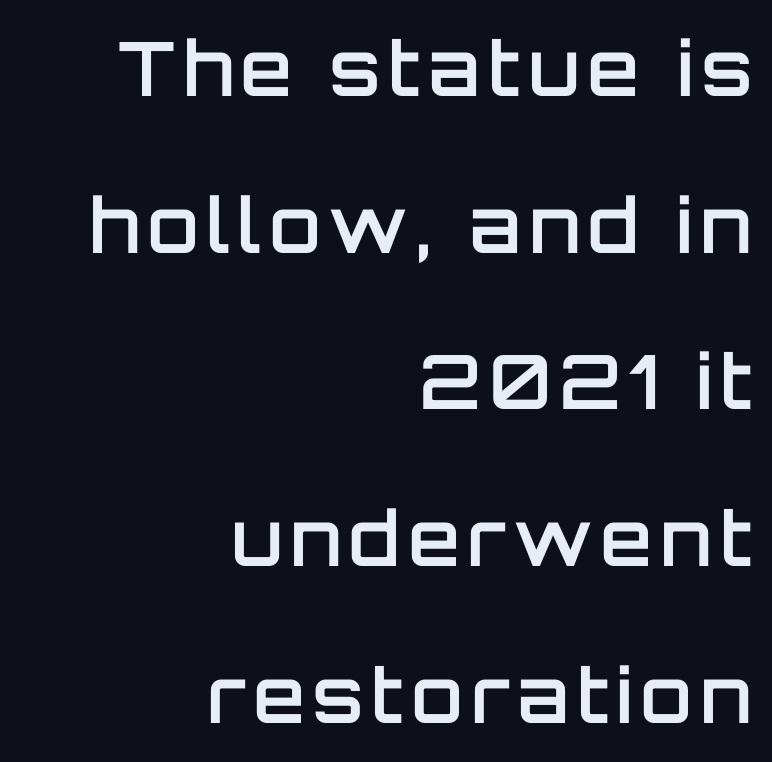
The image shows 75 px semibold sans-serif type, upright; set right-aligned, loose line spacing (2.09x), not underlined; low stroke contrast and a large x-height.
